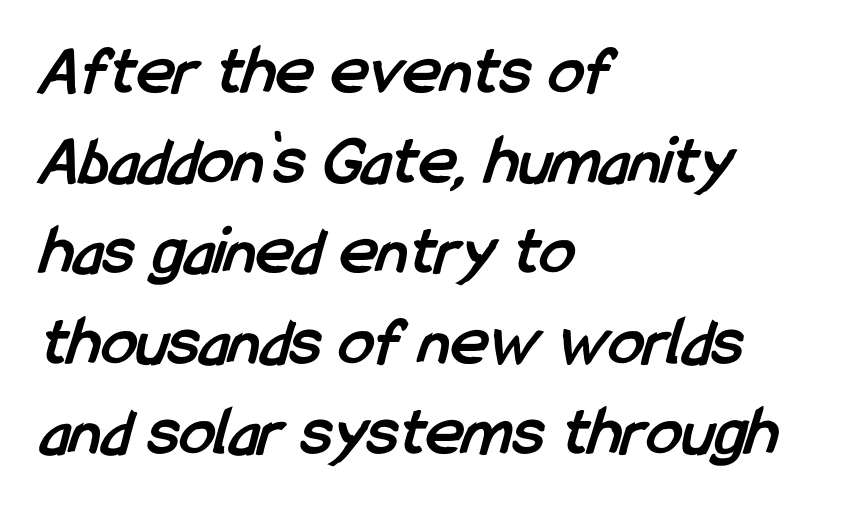
{"serif": "no", "bold": "yes", "weight": "semibold", "width": "condensed", "stroke_contrast": "low", "x_height": "medium", "monospaced": "no", "underline": "no", "align": "left", "line_spacing": "normal", "line_spacing_ratio": 1.27, "letter_spacing": "normal", "letter_spacing_em": 0.0, "glyph_px": 71}
